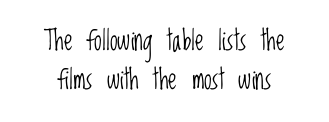
{"serif": "no", "italic": "no", "bold": "no", "weight": "light", "width": "condensed", "stroke_contrast": "low", "x_height": "large", "monospaced": "no", "underline": "no", "align": "center", "line_spacing": "normal", "line_spacing_ratio": 1.38, "letter_spacing": "normal", "letter_spacing_em": 0.0, "glyph_px": 28}
